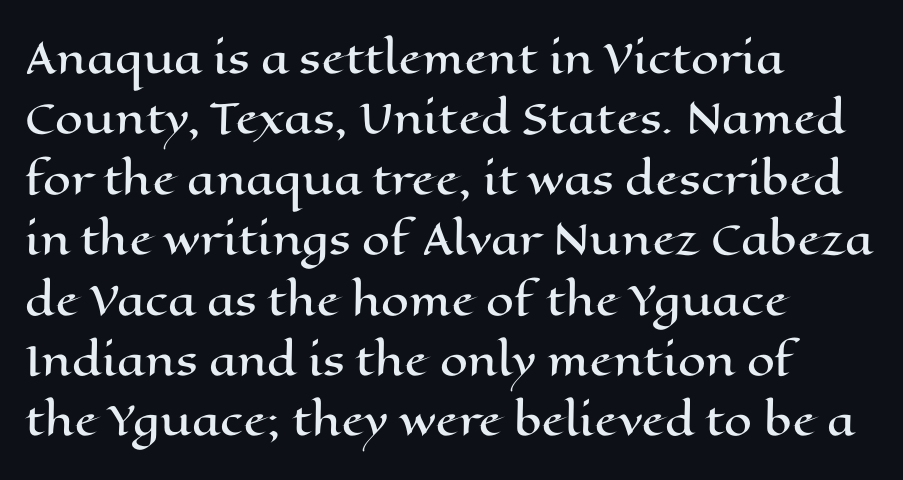
{"italic": "no", "width": "wide", "stroke_contrast": "high", "x_height": "medium", "monospaced": "no", "underline": "no", "align": "left", "line_spacing": "normal", "line_spacing_ratio": 1.51, "letter_spacing": "normal", "letter_spacing_em": 0.0, "glyph_px": 40}
